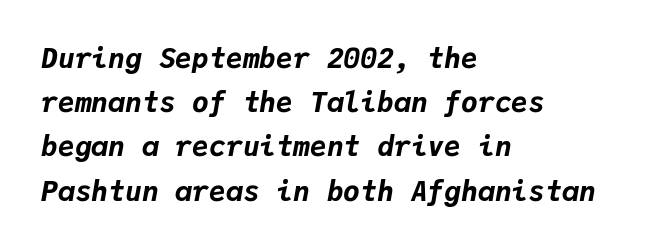
The image shows 28 px bold type, italic (leaning right), monospaced; set left-aligned, normal line spacing (1.58x), normal letter spacing, not underlined; low stroke contrast and a medium x-height.
